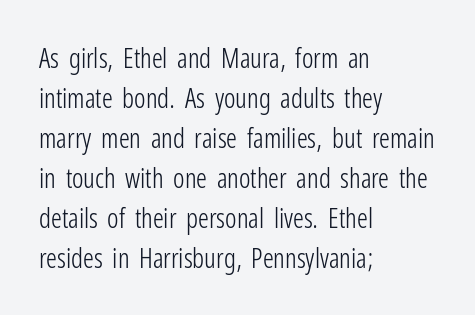
Q: Is the text bold? A: No.
Q: Is the text italic (slanted)? A: No, it is upright.
Q: Is the text underlined? A: No.
Q: How is the paragraph aligned? A: Left-aligned.
Q: Is the spacing between letters normal or unusually wide? A: Normal.
Q: Is the spacing between lines tight, normal or loose? A: Normal.
